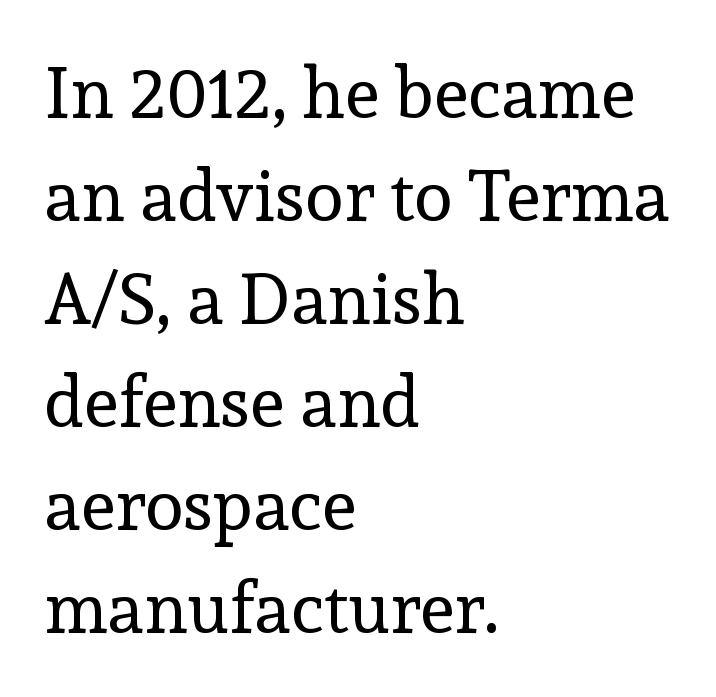
Spacing verdict: proportional, widths tailored to each character. Each new line begins a customary step beneath the previous one. Is the stroke heavy? The answer is a plain regular-or-lighter. Nope, not italic — everything's standing straight. This sample is left-justified, so line endings fall wherever the words run out.
